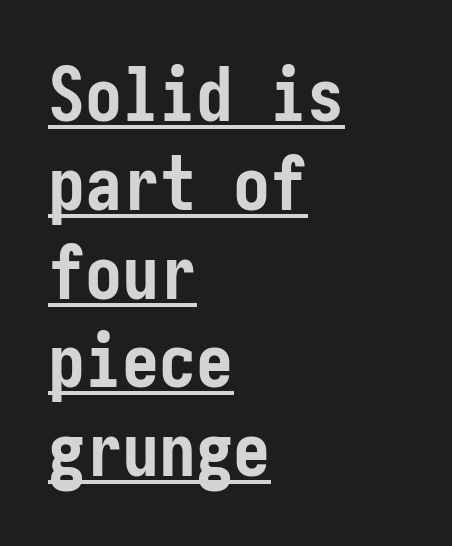
Q: Is the text bold? A: Yes.
Q: Is the text italic (slanted)? A: No, it is upright.
Q: Is the typeface a serif or a sans-serif typeface? A: Sans-serif.
Q: Is the text underlined? A: Yes.
Q: How is the paragraph aligned? A: Left-aligned.
Q: Is the spacing between letters normal or unusually wide? A: Normal.
Q: Width (condensed, normal, or wide)? A: Condensed.
Q: Stroke contrast? A: Low.
Q: x-height? A: Medium.
